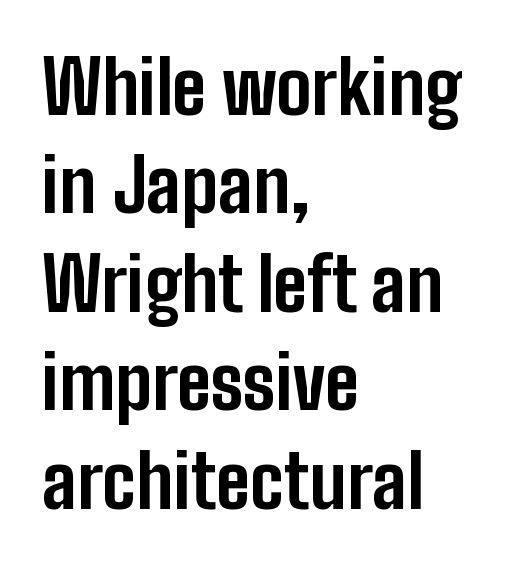
A typesetter would call this zero additional tracking. Observe the absence of serifs on each vertical stroke in this sample. Caption: multi-line text, flush left, ragged right. The letters stand upright; this is a roman face.
